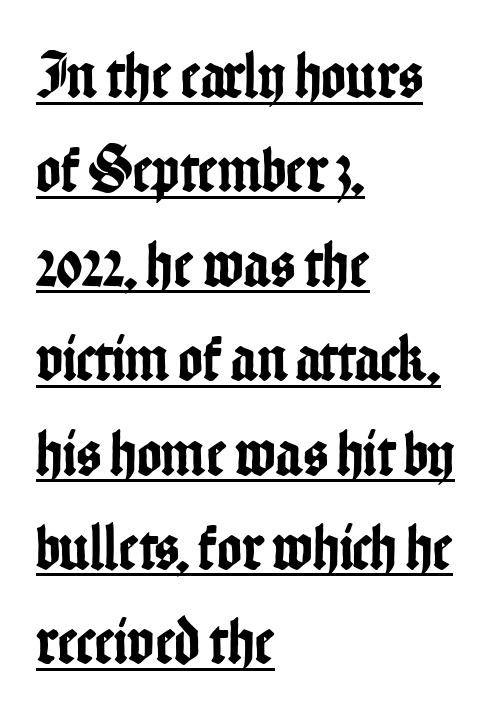
{"serif": "no", "italic": "no", "width": "condensed", "stroke_contrast": "low", "x_height": "medium", "monospaced": "no", "underline": "yes", "align": "left", "line_spacing": "normal", "line_spacing_ratio": 1.43, "letter_spacing": "normal", "letter_spacing_em": 0.0, "glyph_px": 66}
